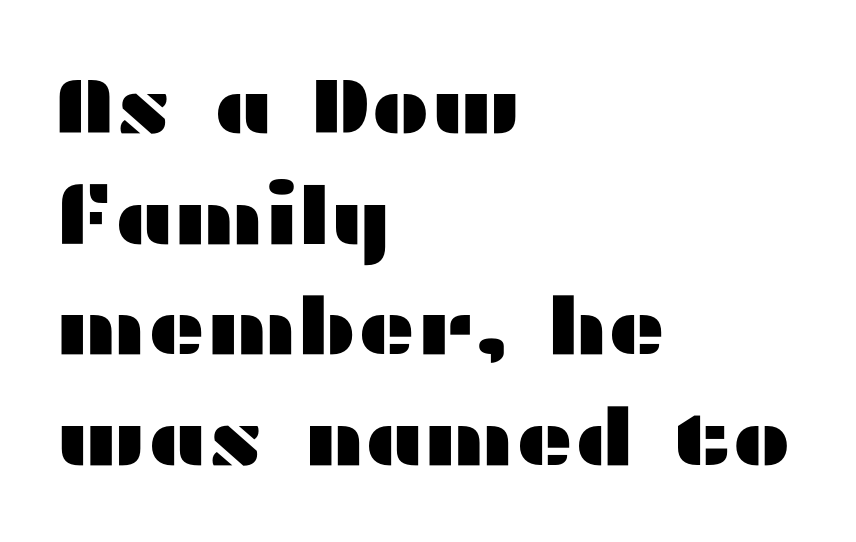
The image shows 79 px wide sans-serif type, upright; set left-aligned, normal line spacing (1.4x), normal letter spacing, not underlined; medium stroke contrast and a medium x-height.
